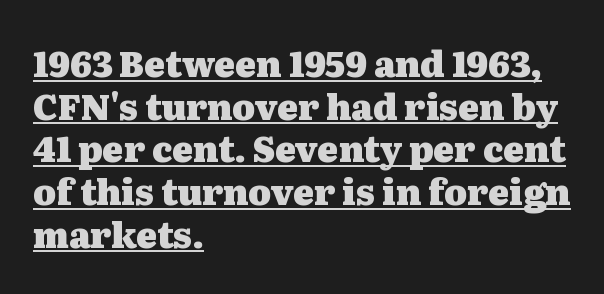
Q: Is the text bold? A: Yes.
Q: Is the text italic (slanted)? A: No, it is upright.
Q: Is the typeface a serif or a sans-serif typeface? A: Serif.
Q: Is the text underlined? A: Yes.
Q: How is the paragraph aligned? A: Left-aligned.
Q: Is the spacing between letters normal or unusually wide? A: Normal.
Q: Width (condensed, normal, or wide)? A: Wide.
Q: Stroke contrast? A: Medium.
Q: x-height? A: Medium.
Q: Monospaced? A: No.
